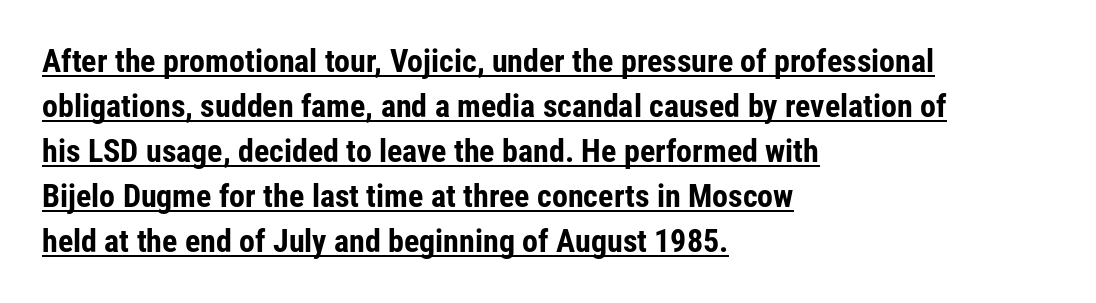
Q: Is the text bold? A: Yes.
Q: Is the text italic (slanted)? A: No, it is upright.
Q: Is the typeface a serif or a sans-serif typeface? A: Sans-serif.
Q: Is the text underlined? A: Yes.
Q: How is the paragraph aligned? A: Left-aligned.
Q: Is the spacing between letters normal or unusually wide? A: Normal.
Q: Is the spacing between lines tight, normal or loose? A: Normal.
Q: Width (condensed, normal, or wide)? A: Condensed.
Q: Stroke contrast? A: Low.
Q: x-height? A: Medium.
Q: Monospaced? A: No.
